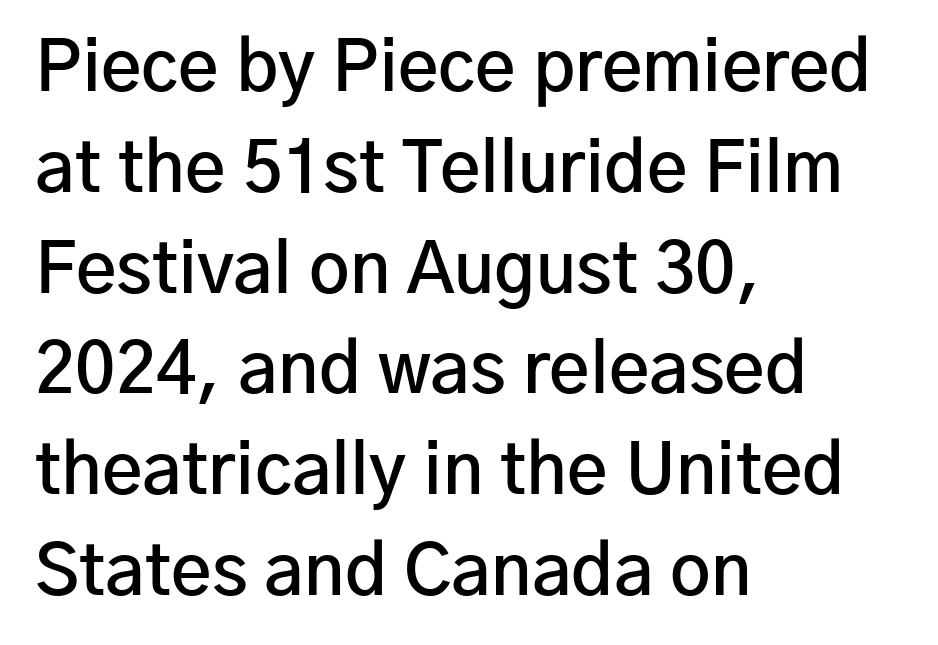
The image shows 70 px semibold sans-serif type, upright; set left-aligned, normal line spacing (1.44x), normal letter spacing, not underlined; low stroke contrast and a medium x-height.
